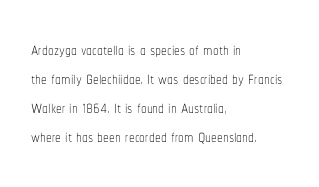
{"italic": "no", "bold": "no", "underline": "no", "align": "left", "line_spacing": "normal", "line_spacing_ratio": 1.26, "letter_spacing": "normal", "letter_spacing_em": 0.0, "glyph_px": 23}
